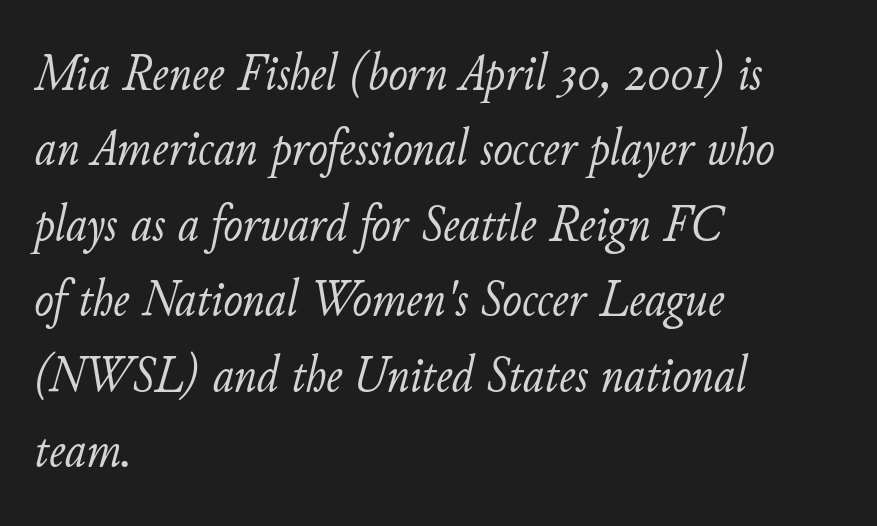
{"italic": "yes", "lean": "right", "slant_degrees": 11, "bold": "no", "weight": "light", "width": "normal", "stroke_contrast": "low", "x_height": "small", "monospaced": "no", "underline": "no", "align": "left", "line_spacing": "normal", "line_spacing_ratio": 1.45, "letter_spacing": "normal", "letter_spacing_em": 0.0, "glyph_px": 52}
